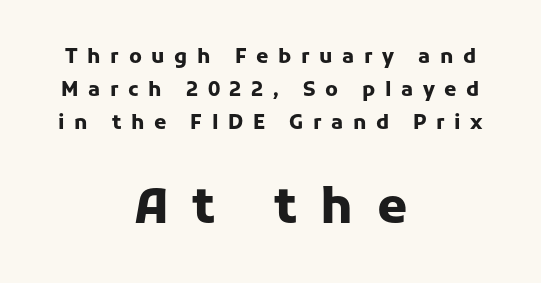
{"serif": "no", "italic": "no", "bold": "yes", "weight": "heavy", "width": "normal", "stroke_contrast": "low", "x_height": "medium", "monospaced": "no", "underline": "no", "align": "center", "line_spacing": "normal", "line_spacing_ratio": 1.65, "letter_spacing": "wide", "letter_spacing_em": 0.48, "larger_block": "second", "size_ratio": 2.45, "glyph_px": 49}
